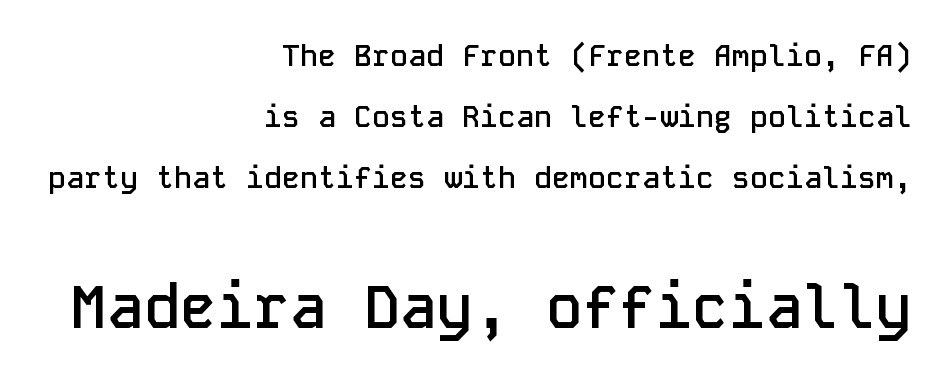
{"serif": "no", "italic": "no", "bold": "semi", "weight": "semibold", "width": "normal", "stroke_contrast": "low", "x_height": "medium", "monospaced": "yes", "underline": "no", "align": "right", "line_spacing": "loose", "line_spacing_ratio": 2.04, "letter_spacing": "normal", "letter_spacing_em": 0.0, "larger_block": "second", "size_ratio": 2.03, "glyph_px": 61}
